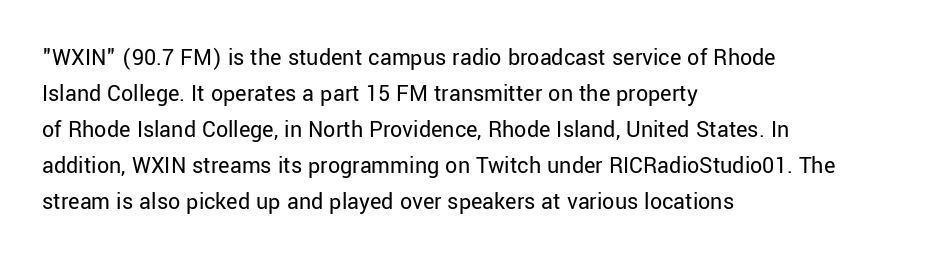
{"italic": "no", "bold": "no", "underline": "no", "align": "left", "line_spacing": "normal", "line_spacing_ratio": 1.5, "letter_spacing": "normal", "letter_spacing_em": 0.0, "glyph_px": 24}
